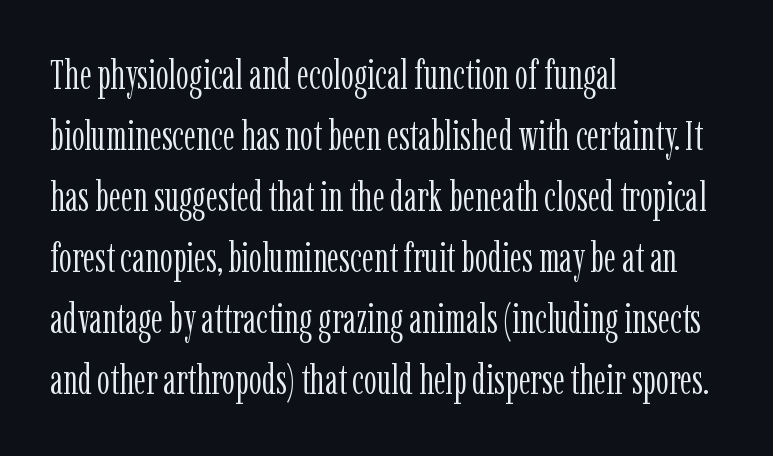
Think of a printed novel: that variable character pitch is what you see here. Compared with typical body copy, the letter spacing here is the same. Rule under the text: the space is simply empty. In terms of letterform style, serifs are clearly present. Weight class: somewhere from thin through regular. If you drew a line through each stem, it would be perfectly vertical.
